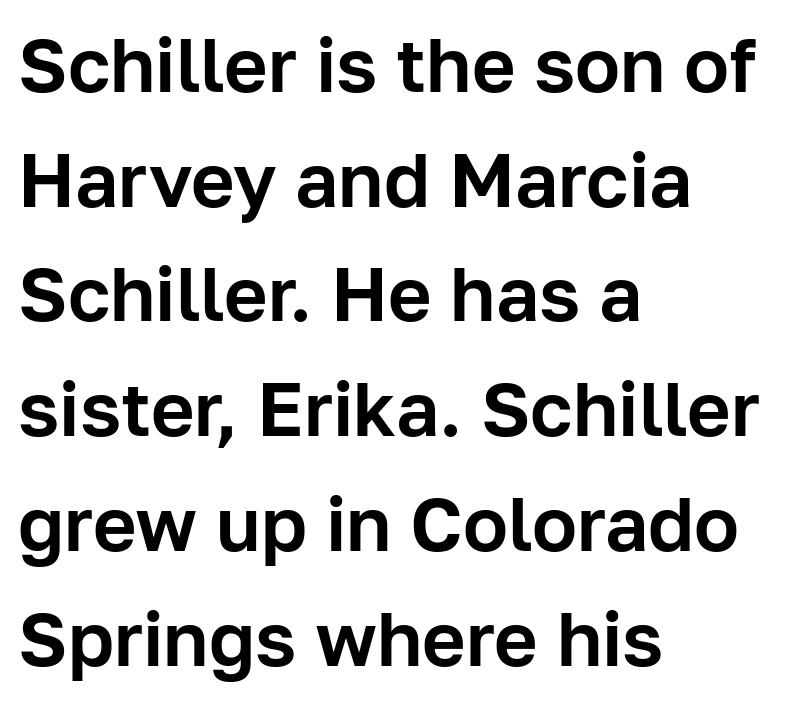
Font category for this specimen: sans-serif. Rule under the text: the space is simply empty. The rendering uses natural spacing where letterforms have individual widths. The passage is arranged the way most books set body copy — flush left. Posture: straight, roman, zero tilt. Standard letterfit; no display-style spreading of the glyphs.
